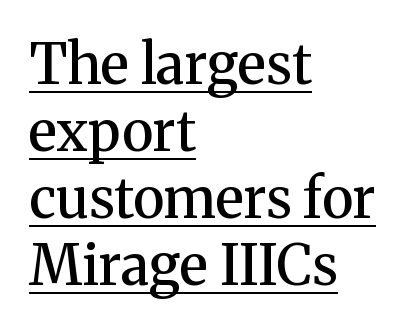
The image shows 55 px semibold serif type, upright; set left-aligned, line spacing 1.22x, normal letter spacing, underlined; medium stroke contrast and a medium x-height.
